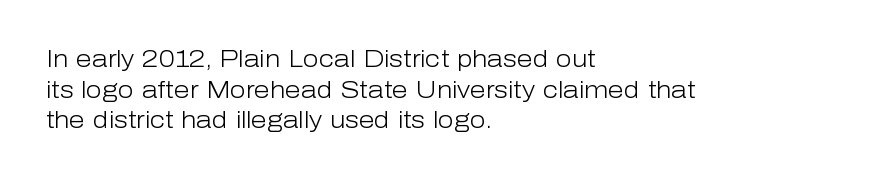
Vertical spacing — default. The text block is weighted toward the left margin, trailing off unevenly rightward. The baseline area is clear. These lines keep a tight, regular rhythm from letter to letter. No extra ink here — the face is not bold.
